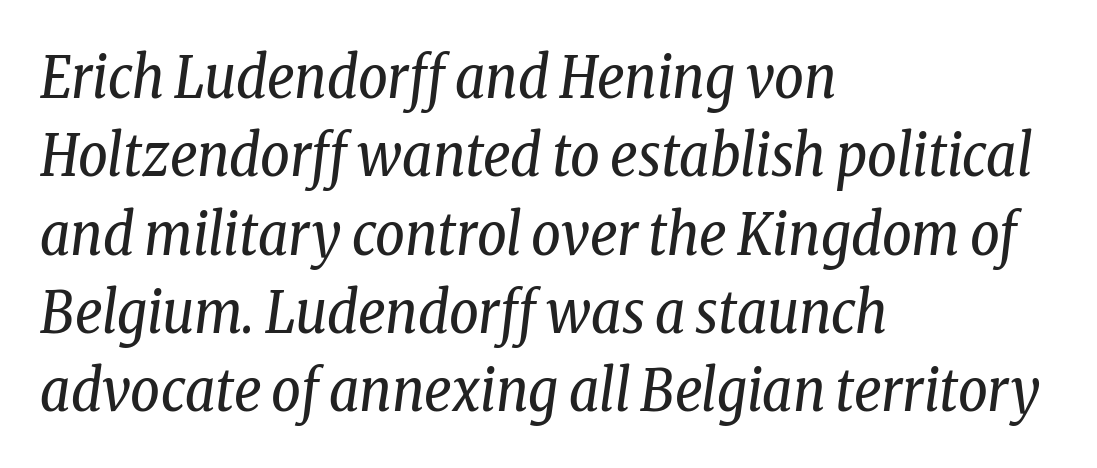
The image shows 58 px regular-weight, condensed serif type, italic (leaning right); set left-aligned, normal line spacing (1.35x), normal letter spacing, not underlined; low stroke contrast and a medium x-height.
